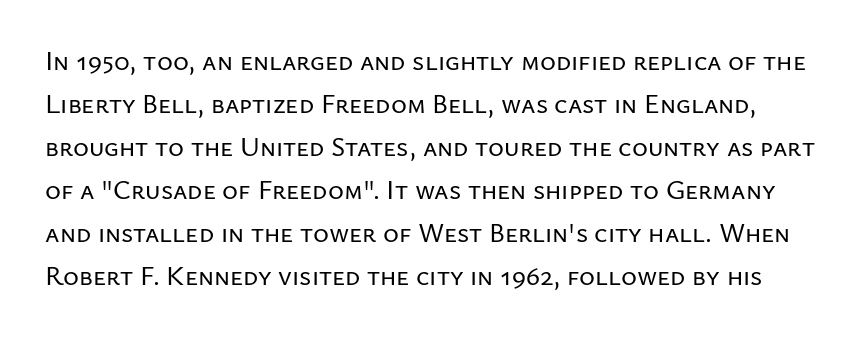
{"italic": "no", "underline": "no", "line_spacing": "normal", "line_spacing_ratio": 1.59, "letter_spacing": "normal", "letter_spacing_em": 0.0, "glyph_px": 27}
